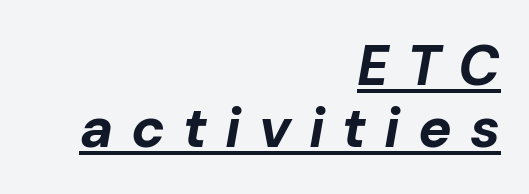
The image shows 56 px bold type, italic (leaning right); set right-aligned, tight line spacing (1.1x), unusually wide letter spacing (+0.32 em), underlined; low stroke contrast and a medium x-height.
